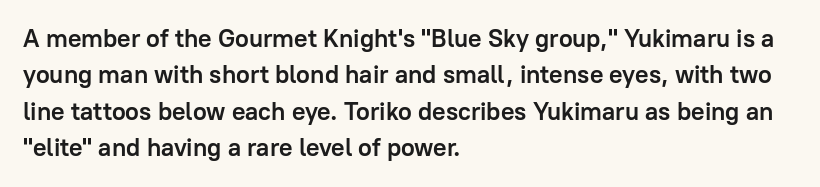
Q: Is the text bold? A: Yes.
Q: Is the text italic (slanted)? A: No, it is upright.
Q: Is the text underlined? A: No.
Q: How is the paragraph aligned? A: Left-aligned.
Q: Is the spacing between letters normal or unusually wide? A: Normal.
Q: Is the spacing between lines tight, normal or loose? A: Normal.
